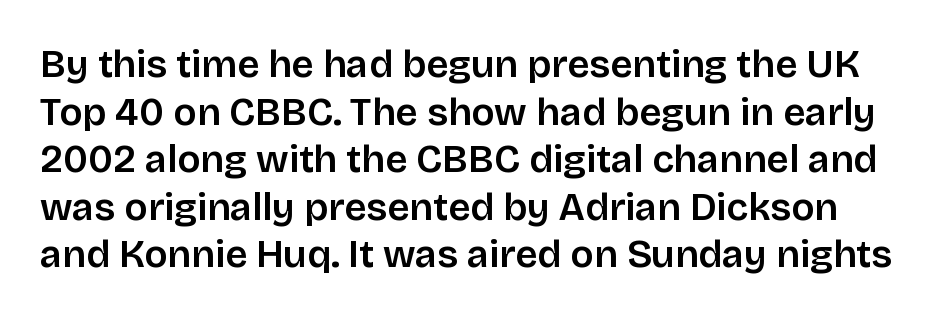
Q: Is the text bold? A: Semi-bold.
Q: Is the text italic (slanted)? A: No, it is upright.
Q: Is the typeface a serif or a sans-serif typeface? A: Sans-serif.
Q: Is the text underlined? A: No.
Q: Is the spacing between letters normal or unusually wide? A: Normal.
Q: Width (condensed, normal, or wide)? A: Normal.
Q: Stroke contrast? A: Low.
Q: x-height? A: Large.
Q: Monospaced? A: No.
